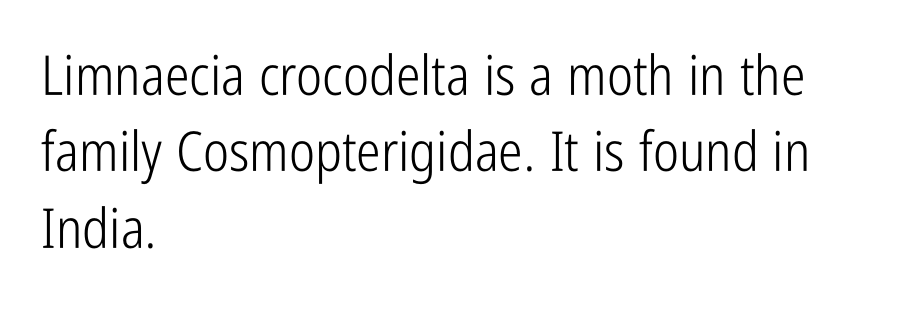
{"serif": "no", "italic": "no", "bold": "no", "weight": "light", "width": "condensed", "stroke_contrast": "low", "x_height": "medium", "monospaced": "no", "underline": "no", "align": "left", "line_spacing": "normal", "line_spacing_ratio": 1.39, "letter_spacing": "normal", "letter_spacing_em": 0.0, "glyph_px": 55}
